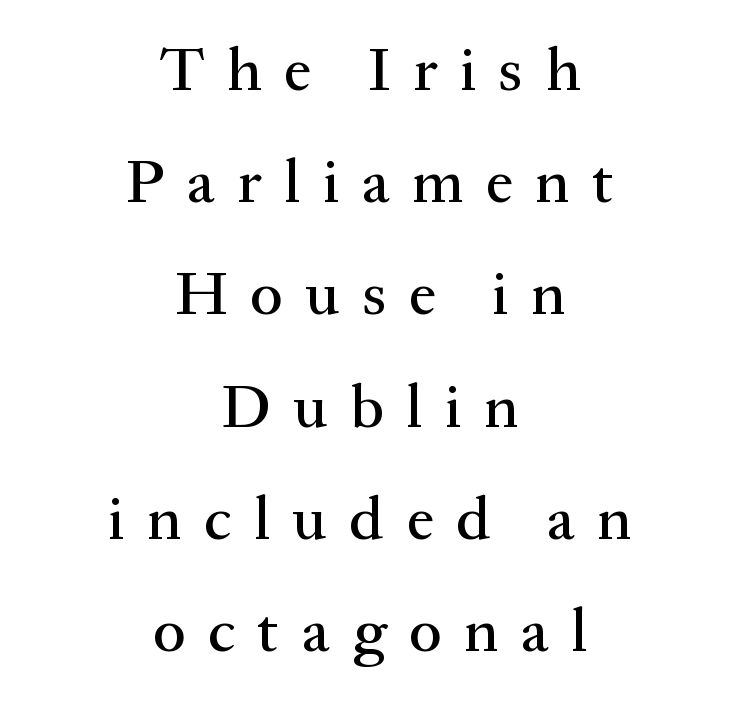
The image shows 61 px serif type, upright; set centered, line spacing 1.84x, unusually wide letter spacing (+0.37 em), not underlined; medium stroke contrast and a medium x-height.
